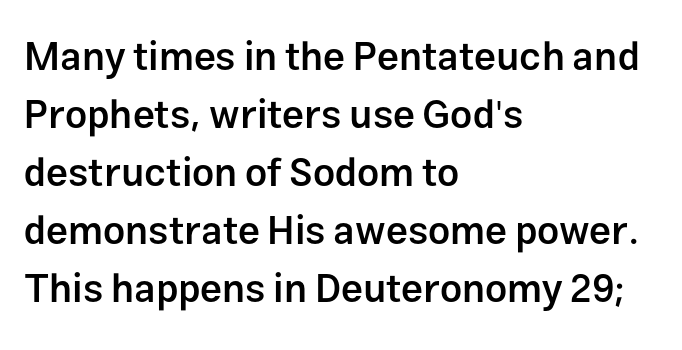
Semibold letterforms, between regular and bold. Spacing verdict: proportional, widths tailored to each character. In CSS terms this would be text-align: left. Grotesque or geometric, the face here clearly has no serifs. The letters stand upright; this is a roman face. The rendering keeps characters at their native spacing.
